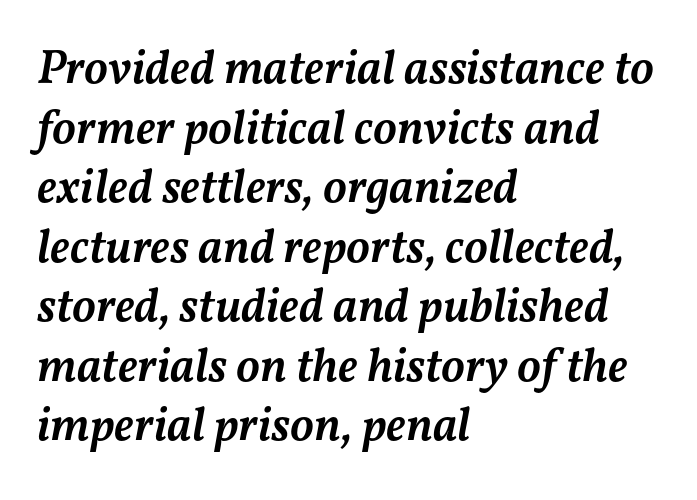
Here the designer chose a conventional face with non-uniform glyph widths. Each line starts at the same left margin while the right side varies. The letters are semibold — heavier than regular but short of a full bold. Look at the tracking — it's just the regular setting, nothing added. Posture: slanted. The words here are not underlined.
